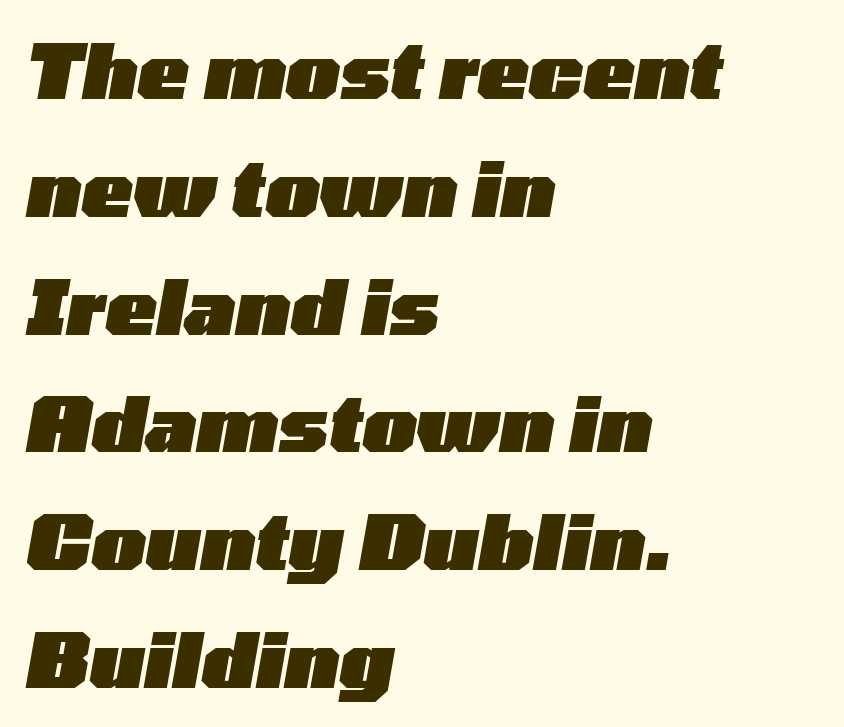
Q: Is the text bold? A: Yes.
Q: Is the text italic (slanted)? A: Yes, it leans right by about 10 degrees.
Q: Is the text underlined? A: No.
Q: How is the paragraph aligned? A: Left-aligned.
Q: Is the spacing between letters normal or unusually wide? A: Normal.
Q: Is the spacing between lines tight, normal or loose? A: Normal.
Q: Width (condensed, normal, or wide)? A: Wide.
Q: Stroke contrast? A: Low.
Q: x-height? A: Medium.
Q: Monospaced? A: No.
